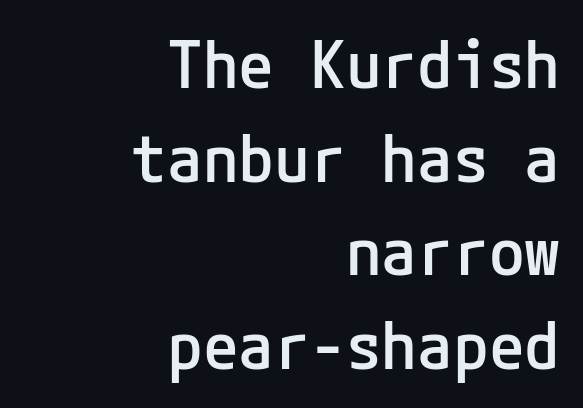
The rendering uses a moderate line-height, typical for paragraphs. Ordinary non-slanted type is in use. Has an underline been added? It has not. The tracking reads as untouched default to a designer's eye.
